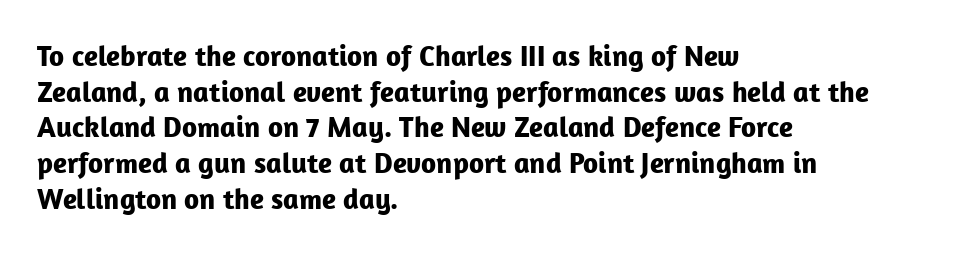
Q: Is the text bold? A: Yes.
Q: Is the text italic (slanted)? A: No, it is upright.
Q: Is the typeface a serif or a sans-serif typeface? A: Sans-serif.
Q: Is the text underlined? A: No.
Q: How is the paragraph aligned? A: Left-aligned.
Q: Is the spacing between letters normal or unusually wide? A: Normal.
Q: Width (condensed, normal, or wide)? A: Normal.
Q: Stroke contrast? A: Low.
Q: x-height? A: Medium.
Q: Monospaced? A: No.
